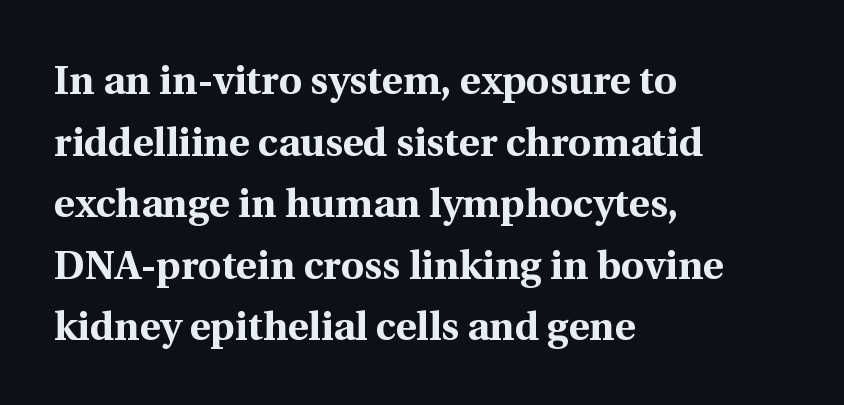
Q: Is the text bold? A: Yes.
Q: Is the text italic (slanted)? A: No, it is upright.
Q: Is the typeface a serif or a sans-serif typeface? A: Serif.
Q: Is the text underlined? A: No.
Q: How is the paragraph aligned? A: Left-aligned.
Q: Is the spacing between letters normal or unusually wide? A: Normal.
Q: Is the spacing between lines tight, normal or loose? A: Normal.
Q: Width (condensed, normal, or wide)? A: Normal.
Q: x-height? A: Medium.
Q: Monospaced? A: No.
